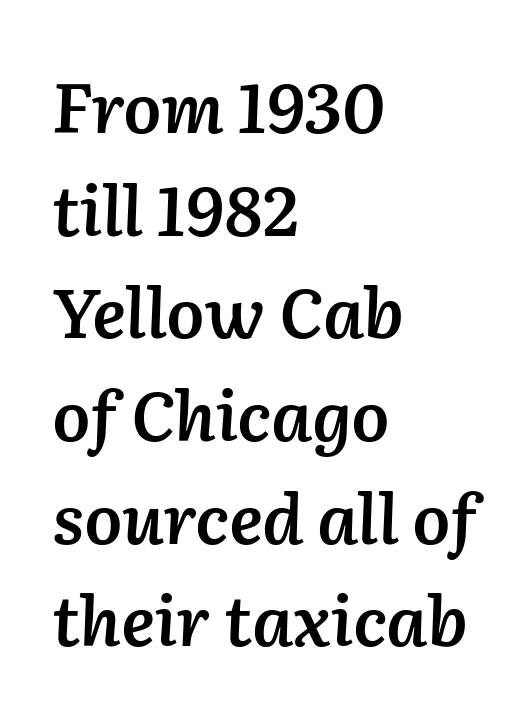
The image shows 68 px semibold type, italic (leaning right); set left-aligned, normal line spacing (1.51x), normal letter spacing, not underlined; low stroke contrast and a medium x-height.
